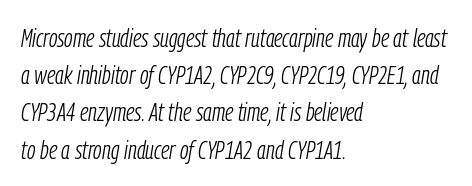
{"italic": "yes", "lean": "right", "slant_degrees": 9, "bold": "no", "underline": "no", "align": "left", "line_spacing": "normal", "line_spacing_ratio": 1.43, "letter_spacing": "normal", "letter_spacing_em": 0.0, "glyph_px": 26}
